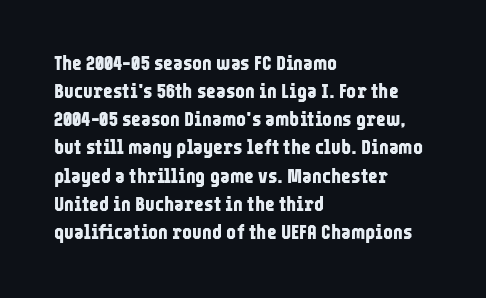
Anything drawn beneath the words? Only blank space. Evenly set lines give the paragraph a standard silhouette. In CSS terms this would be text-align: left. The font's upright variant was chosen for this text. Strokes here are thick enough to call this a true bold.
